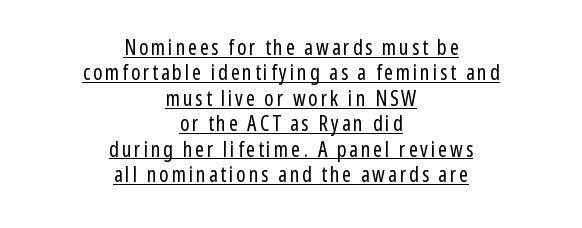
Both edges are ragged and mirror each other, which tells us the setting is centered. Every stem runs plumb, perpendicular to the baseline. The letterforms sit at book weight or below. The passage shown is underscored from start to finish.
